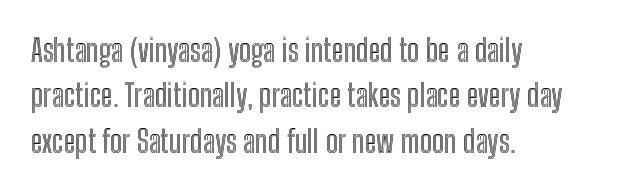
The glyphs are unaccompanied by any horizontal stroke below them. Each new line begins a customary step beneath the previous one. The type sits square on the baseline with zero lean. The lines in this sample share a left origin and differ only in where they stop. Character widths vary here, with narrow letters taking less room than wide ones.
